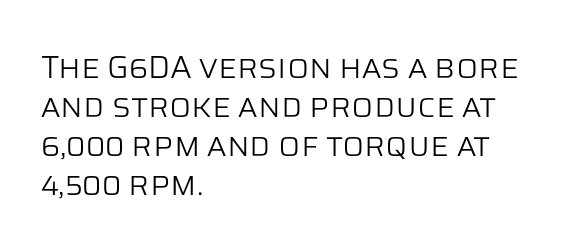
Are there feet on the stems? There aren't — it's a sans. The cut favours lightness, reaching ordinary text weight at its darkest. This rendering features lettering with no underline. Here the glyphs are tracked normally, forming tight word shapes. Note the varied advance widths — an 'i' is clearly narrower than an 'm'. The typography opts for an upright posture over an oblique one.
